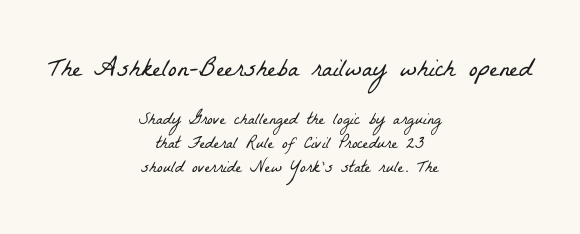
Q: Is the text bold? A: No.
Q: Is the text underlined? A: No.
Q: How is the paragraph aligned? A: Centered.
Q: Is the spacing between letters normal or unusually wide? A: Normal.
Q: Is the spacing between lines tight, normal or loose? A: Normal.
Q: Which block of text is set in a larger size, the first (top) or the second (bottom)? A: The first (top) one.
